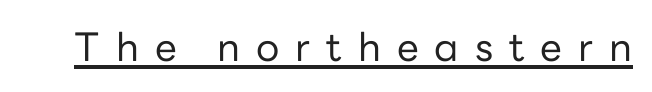
{"serif": "no", "italic": "no", "bold": "no", "weight": "regular", "width": "normal", "stroke_contrast": "low", "x_height": "medium", "monospaced": "no", "underline": "yes", "letter_spacing": "wide", "letter_spacing_em": 0.41, "glyph_px": 39}
